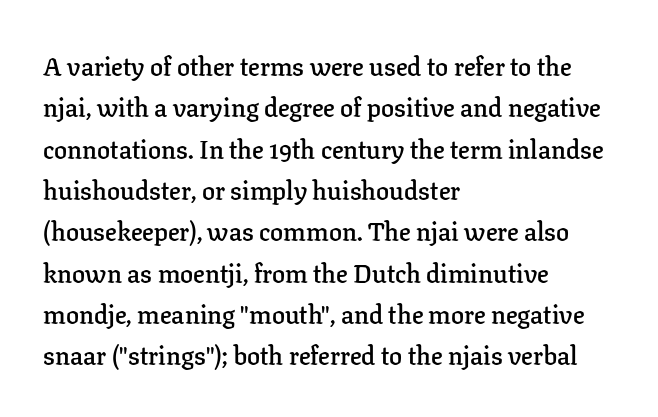
The image shows 26 px text type, upright; set left-aligned, normal line spacing (1.59x), normal letter spacing, not underlined.
